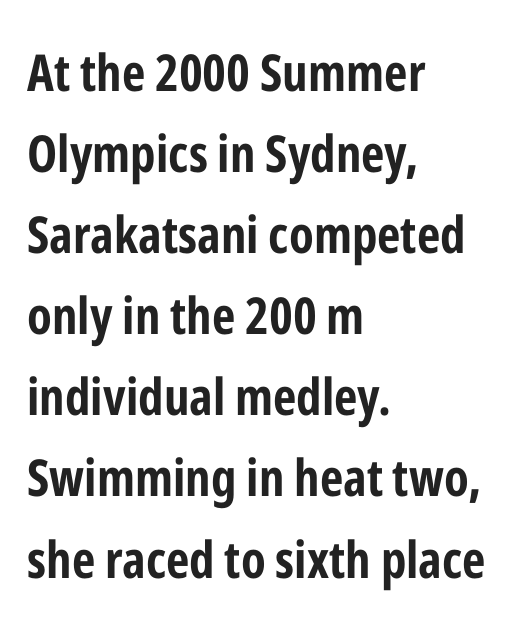
The image shows 51 px bold, condensed sans-serif type, upright; set left-aligned, normal line spacing (1.59x), normal letter spacing, not underlined; low stroke contrast and a medium x-height.
